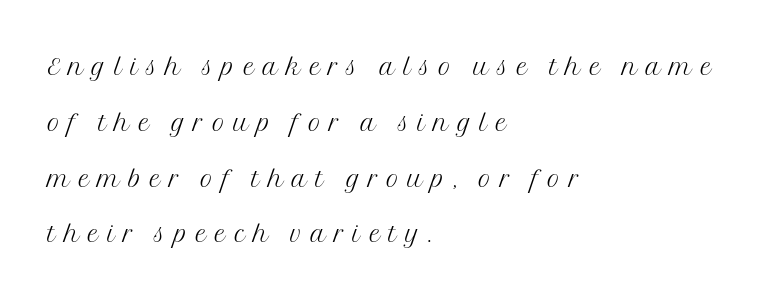
The image shows 34 px light serif type; set left-aligned, normal line spacing (1.64x), unusually wide letter spacing (+0.25 em), not underlined; medium stroke contrast and a medium x-height.
